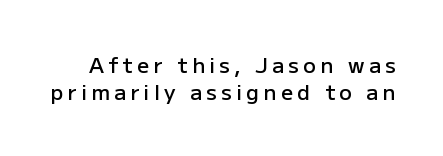
The image shows 21 px text type, upright; set normal line spacing (1.29x), unusually wide letter spacing (+0.21 em), not underlined.
